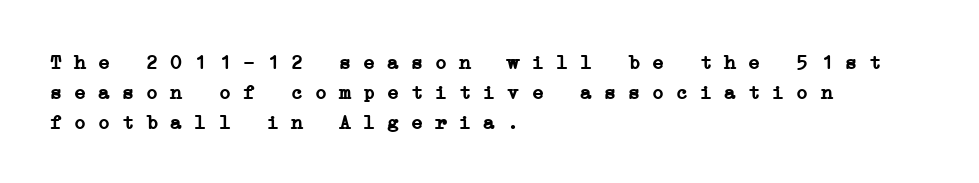
Q: Is the text bold? A: Yes.
Q: Is the text underlined? A: No.
Q: How is the paragraph aligned? A: Left-aligned.
Q: Is the spacing between letters normal or unusually wide? A: Normal.
Q: Is the spacing between lines tight, normal or loose? A: Normal.
